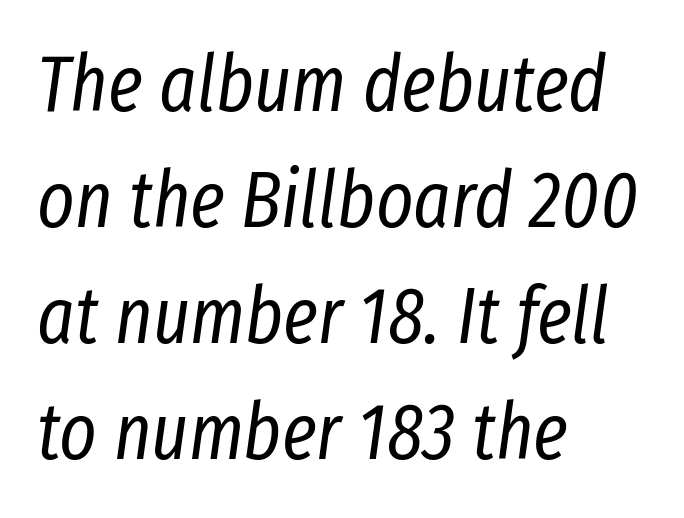
Q: Is the text bold? A: No.
Q: Is the text italic (slanted)? A: Yes, it leans right by about 8 degrees.
Q: Is the text underlined? A: No.
Q: How is the paragraph aligned? A: Left-aligned.
Q: Is the spacing between letters normal or unusually wide? A: Normal.
Q: Is the spacing between lines tight, normal or loose? A: Normal.
Q: Width (condensed, normal, or wide)? A: Condensed.
Q: Stroke contrast? A: Low.
Q: x-height? A: Medium.
Q: Monospaced? A: No.
